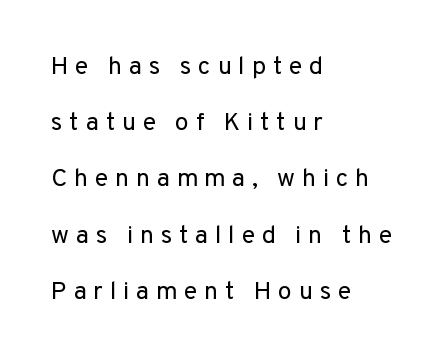
Line starts are locked; line ends wander. Widely set lines give the paragraph a tall, airy silhouette. These lines were composed using upright roman letters. Has an underline been added? It has not. The type is letterspaced generously, with wide tracking. The passage shown is not bold in any degree.
